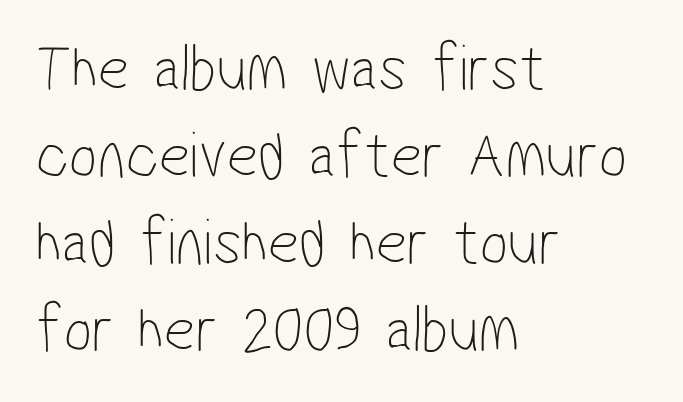
{"serif": "no", "bold": "no", "weight": "thin", "width": "condensed", "stroke_contrast": "low", "x_height": "medium", "monospaced": "no", "underline": "no", "align": "left", "line_spacing": "normal", "line_spacing_ratio": 1.3, "letter_spacing": "normal", "letter_spacing_em": 0.0, "glyph_px": 67}
